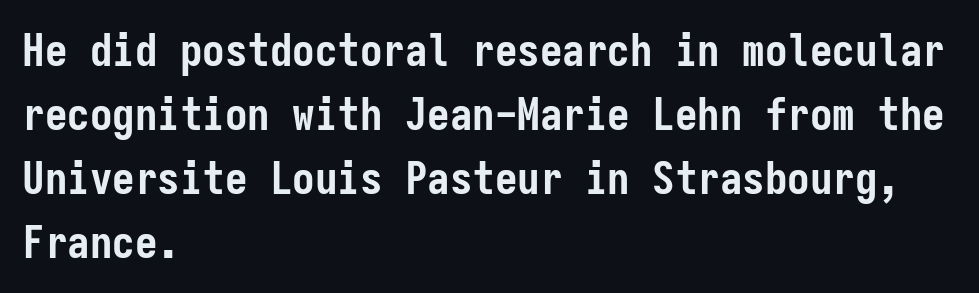
Q: Is the text bold? A: Yes.
Q: Is the text italic (slanted)? A: No, it is upright.
Q: Is the typeface a serif or a sans-serif typeface? A: Sans-serif.
Q: Is the text underlined? A: No.
Q: How is the paragraph aligned? A: Left-aligned.
Q: Is the spacing between letters normal or unusually wide? A: Normal.
Q: Is the spacing between lines tight, normal or loose? A: Normal.
Q: Width (condensed, normal, or wide)? A: Condensed.
Q: Stroke contrast? A: Low.
Q: x-height? A: Medium.
Q: Monospaced? A: Yes.
